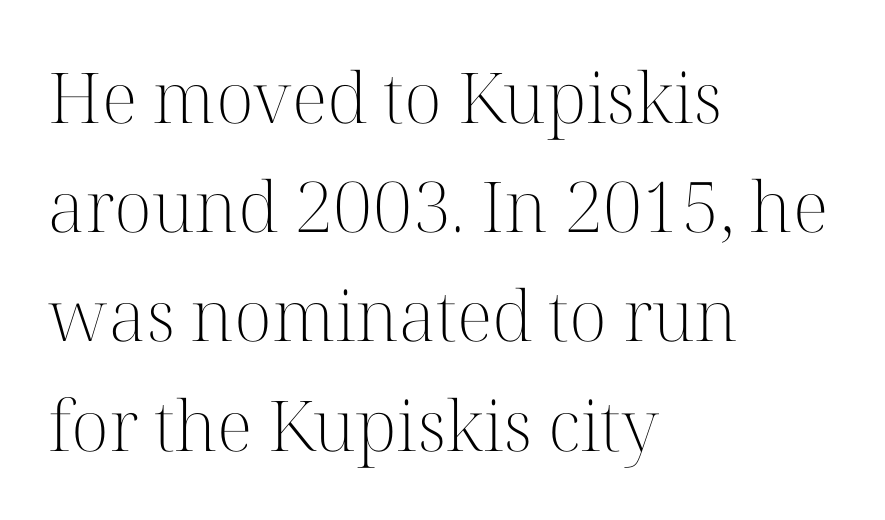
The image shows 70 px light serif type, upright; set left-aligned, normal line spacing (1.56x), normal letter spacing, not underlined; high stroke contrast and a medium x-height.
